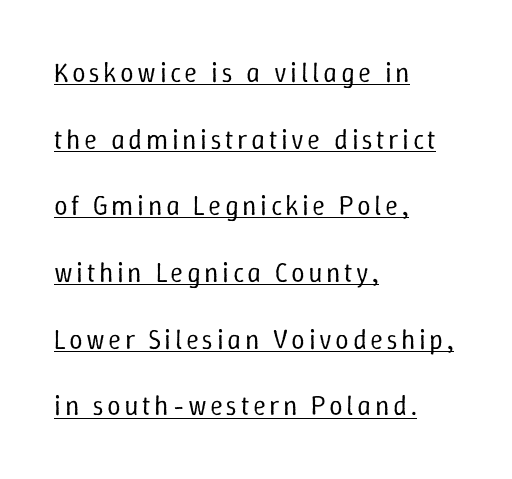
Q: Is the text bold? A: No.
Q: Is the text italic (slanted)? A: No, it is upright.
Q: Is the text underlined? A: Yes.
Q: How is the paragraph aligned? A: Left-aligned.
Q: Is the spacing between lines tight, normal or loose? A: Loose.
